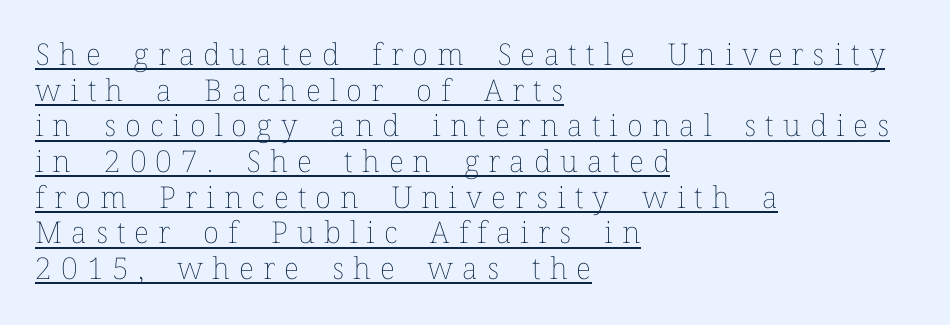
In CSS terms this would be text-align: left. Characters remain perfectly vertical along every line. A light-to-regular cut is what we see here. A typesetter would call this proportional, since set widths differ per character. These lines have a slow, spaced-out rhythm from letter to letter.
